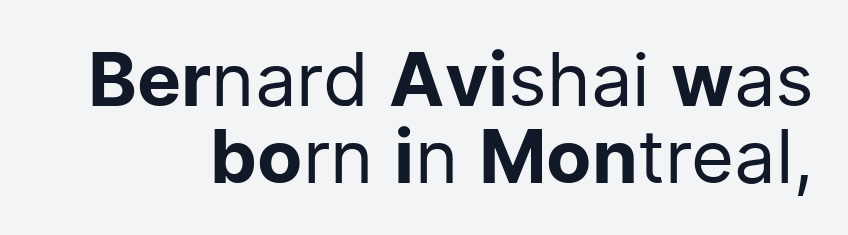
Q: Is the text bold? A: No.
Q: Is the text italic (slanted)? A: No, it is upright.
Q: Is the typeface a serif or a sans-serif typeface? A: Sans-serif.
Q: Is the text underlined? A: No.
Q: Is the spacing between letters normal or unusually wide? A: Normal.
Q: Is the spacing between lines tight, normal or loose? A: Tight.
Q: Width (condensed, normal, or wide)? A: Normal.
Q: Stroke contrast? A: Low.
Q: x-height? A: Medium.
Q: Monospaced? A: No.
